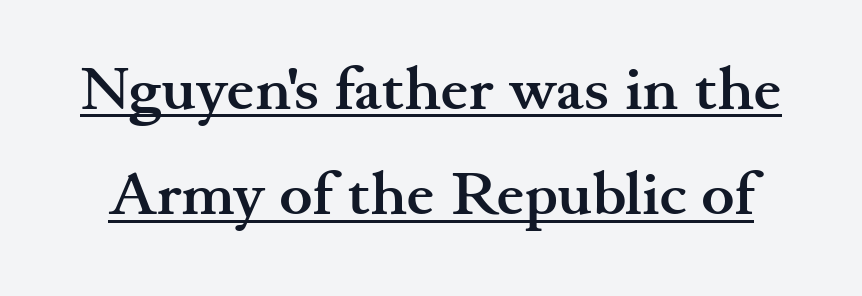
{"serif": "yes", "italic": "no", "bold": "yes", "weight": "semibold", "width": "wide", "stroke_contrast": "medium", "x_height": "small", "monospaced": "no", "underline": "yes", "line_spacing": "normal", "line_spacing_ratio": 1.7, "letter_spacing": "normal", "letter_spacing_em": 0.0, "glyph_px": 62}
